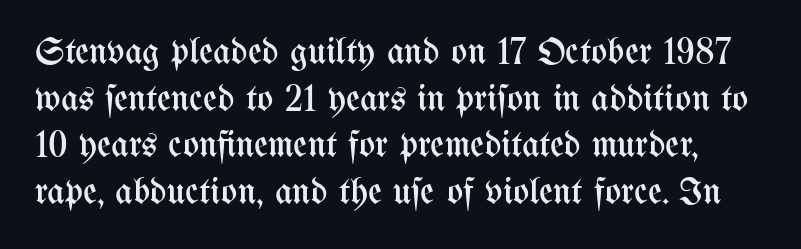
Q: Is the text bold? A: No.
Q: Is the text italic (slanted)? A: No, it is upright.
Q: Is the text underlined? A: No.
Q: Is the spacing between letters normal or unusually wide? A: Normal.
Q: Width (condensed, normal, or wide)? A: Condensed.
Q: Stroke contrast? A: Medium.
Q: x-height? A: Medium.
Q: Monospaced? A: No.
